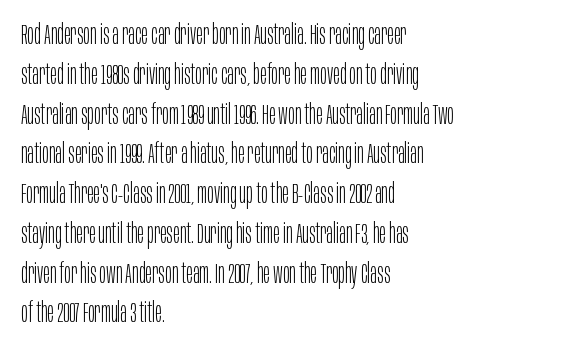
Stroke mass is kept to a normal reading level or below. What kind of face is this? One without serifs — a sans. Check under the words: just untouched page. Note the varied advance widths — an 'i' is clearly narrower than an 'm'.
